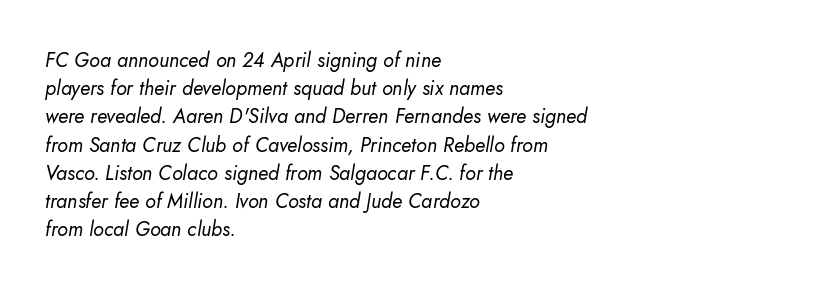
These lines are set flush left with a ragged right edge. The lines sit at an ordinary, default distance from one another. The face used here is rendered with its standard letterfit. Italic? Definitely — the glyphs are oblique. The cut favours lightness, reaching ordinary text weight at its darkest. The space beneath each line is pristine and unruled.
